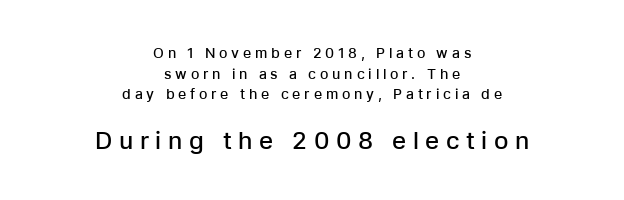
{"italic": "no", "bold": "semi", "underline": "no", "align": "center", "line_spacing": "normal", "line_spacing_ratio": 1.48, "letter_spacing": "wide", "letter_spacing_em": 0.27, "larger_block": "second", "size_ratio": 1.71, "glyph_px": 24}
